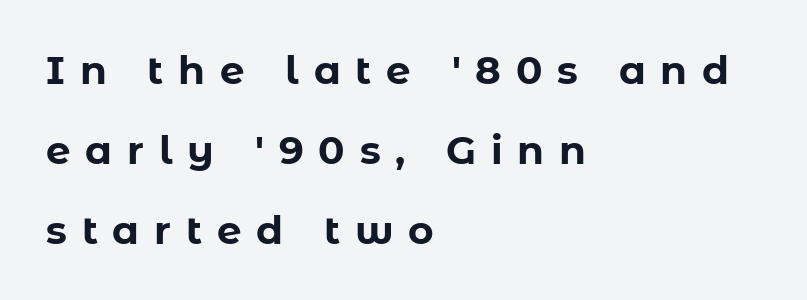
Q: Is the text bold? A: Yes.
Q: Is the text italic (slanted)? A: No, it is upright.
Q: Is the typeface a serif or a sans-serif typeface? A: Sans-serif.
Q: Is the text underlined? A: No.
Q: How is the paragraph aligned? A: Left-aligned.
Q: Is the spacing between letters normal or unusually wide? A: Unusually wide.
Q: Is the spacing between lines tight, normal or loose? A: Loose.
Q: Width (condensed, normal, or wide)? A: Normal.
Q: Stroke contrast? A: Low.
Q: x-height? A: Medium.
Q: Monospaced? A: No.
